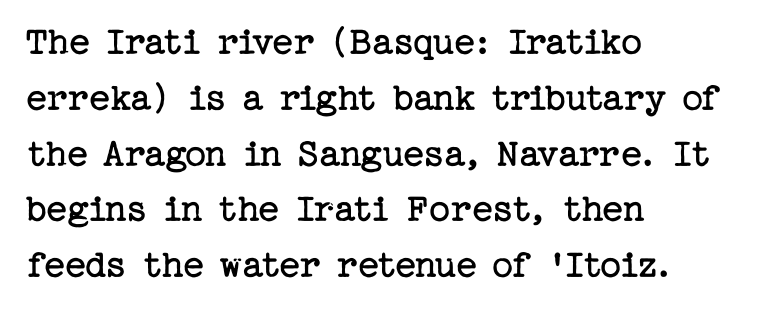
In terms of leading, this rendering sits right in the middle. Type style note: has serifs. Descender tails drop into unmarked territory. Leftover space on each line is placed entirely after the last word. Posture: straight, roman, zero tilt. The rendering keeps characters at their native spacing.
